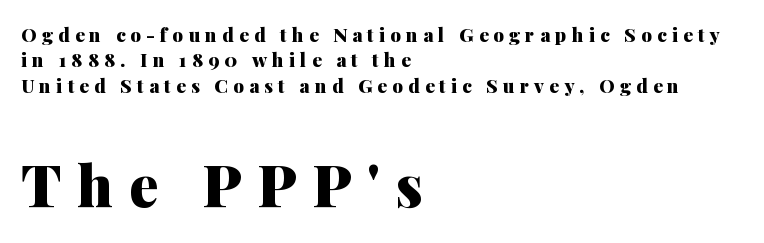
Q: Is the text bold? A: Yes.
Q: Is the text italic (slanted)? A: No, it is upright.
Q: Is the typeface a serif or a sans-serif typeface? A: Serif.
Q: Is the text underlined? A: No.
Q: How is the paragraph aligned? A: Left-aligned.
Q: Is the spacing between letters normal or unusually wide? A: Unusually wide.
Q: Is the spacing between lines tight, normal or loose? A: Normal.
Q: Which block of text is set in a larger size, the first (top) or the second (bottom)? A: The second (bottom) one.
Q: Width (condensed, normal, or wide)? A: Normal.
Q: Stroke contrast? A: Medium.
Q: x-height? A: Medium.
Q: Monospaced? A: No.
